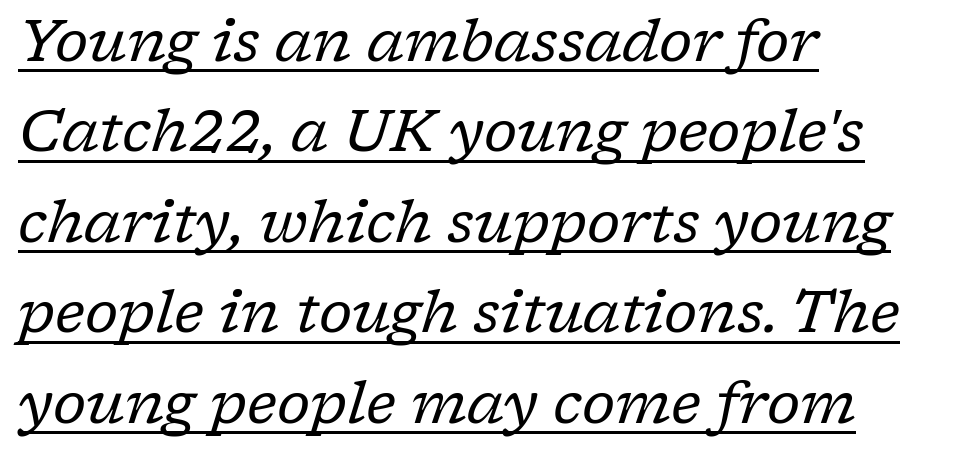
{"serif": "yes", "italic": "yes", "lean": "right", "slant_degrees": 17, "bold": "no", "weight": "regular", "width": "normal", "stroke_contrast": "low", "x_height": "medium", "monospaced": "no", "underline": "yes", "align": "left", "line_spacing": "normal", "line_spacing_ratio": 1.56, "letter_spacing": "normal", "letter_spacing_em": 0.0, "glyph_px": 58}
